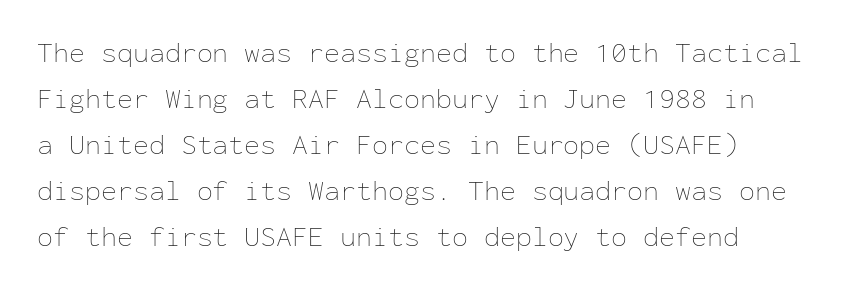
The image shows 29 px thin type, upright, monospaced; set left-aligned, normal line spacing (1.59x), normal letter spacing, not underlined; low stroke contrast and a medium x-height.
